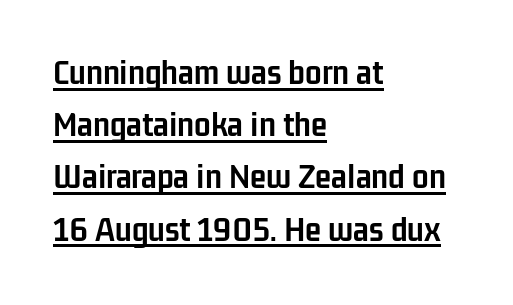
The letters are bold, with thick, heavy strokes. A continuous stroke trails under the words, as in a hyperlink. Is there much room between lines? A standard amount, neither cramped nor airy. What stands out about the letter spacing? Nothing — it is the standard amount. Tall strokes in this sample are plumb rather than angled.
